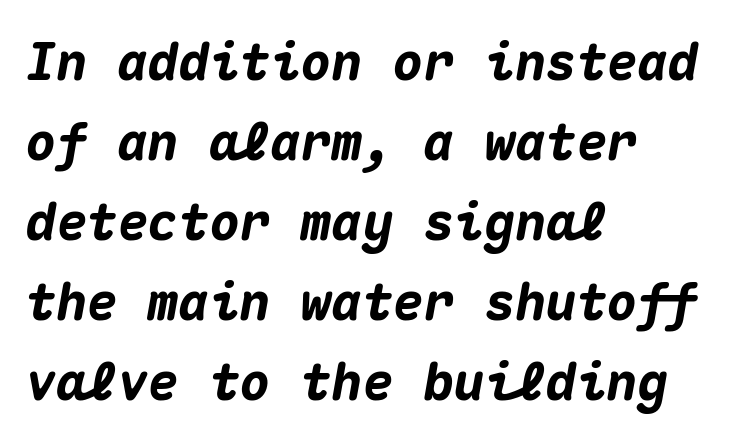
{"italic": "yes", "lean": "right", "slant_degrees": 10, "bold": "yes", "weight": "heavy", "width": "normal", "stroke_contrast": "medium", "x_height": "medium", "monospaced": "yes", "underline": "no", "align": "left", "line_spacing": "normal", "line_spacing_ratio": 1.57, "letter_spacing": "normal", "letter_spacing_em": 0.0, "glyph_px": 51}
